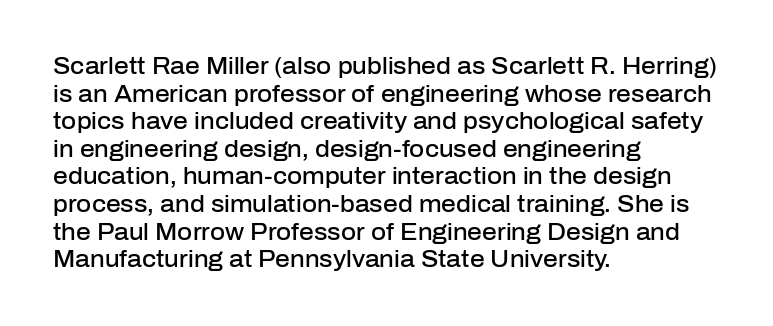
One-word summary of the alignment: left. The strokes are fattened partway — semibold, not bold. The letters stand straight up with perfectly vertical stems. The tracking reads as untouched default to a designer's eye.
